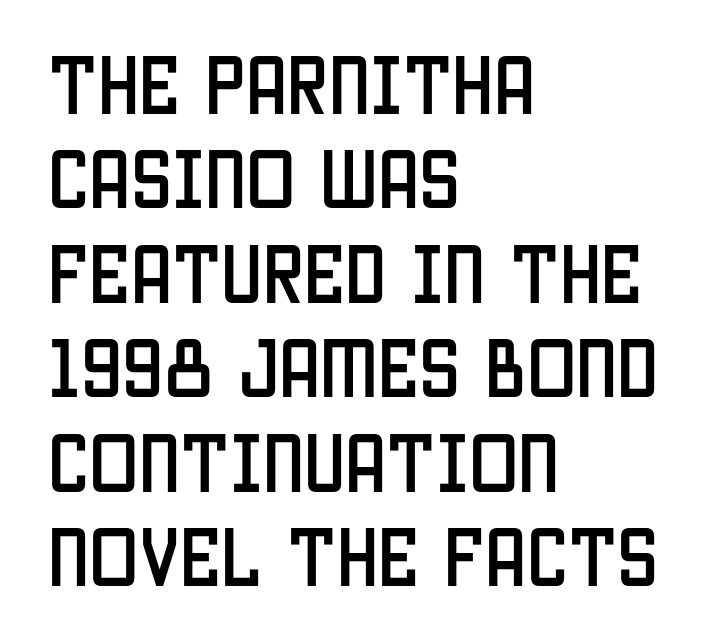
{"serif": "no", "italic": "no", "width": "condensed", "stroke_contrast": "low", "x_height": "large", "monospaced": "no", "underline": "no", "align": "left", "line_spacing": "normal", "line_spacing_ratio": 1.43, "letter_spacing": "normal", "letter_spacing_em": 0.0, "glyph_px": 66}
